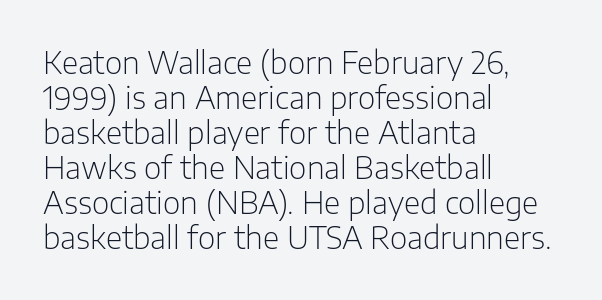
Q: Is the text bold? A: No.
Q: Is the text italic (slanted)? A: No, it is upright.
Q: Is the typeface a serif or a sans-serif typeface? A: Sans-serif.
Q: Is the text underlined? A: No.
Q: How is the paragraph aligned? A: Left-aligned.
Q: Is the spacing between letters normal or unusually wide? A: Normal.
Q: Width (condensed, normal, or wide)? A: Normal.
Q: Stroke contrast? A: Low.
Q: x-height? A: Medium.
Q: Monospaced? A: No.
